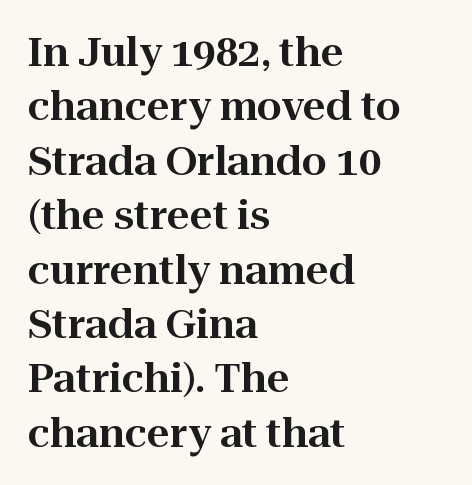
Descenders are the only things crossing below the line. Style check: upright. Spacing verdict: proportional, widths tailored to each character. If you measured baseline to baseline, you'd find a middling distance. Letter spacing: default. This is serif lettering, the kind often seen in printed books.
